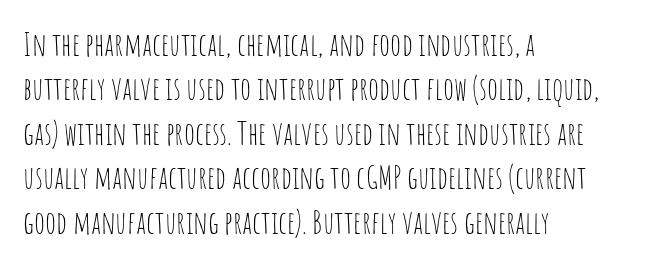
{"serif": "no", "italic": "no", "bold": "no", "weight": "thin", "width": "condensed", "stroke_contrast": "low", "x_height": "large", "monospaced": "no", "underline": "no", "align": "left", "line_spacing": "normal", "line_spacing_ratio": 1.39, "letter_spacing": "normal", "letter_spacing_em": 0.0, "glyph_px": 32}
